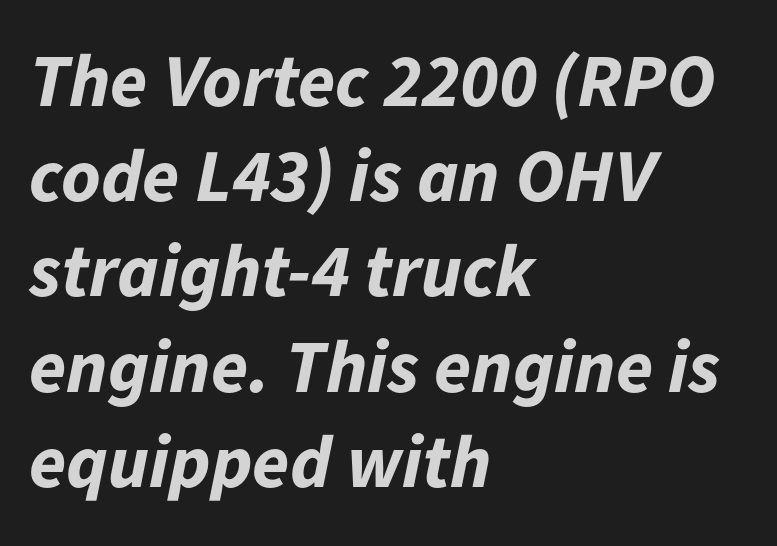
Spacing verdict: proportional, widths tailored to each character. Underline: absent. In terms of posture, this sample is oblique. Plenty of ink on the page — the face is bold.
